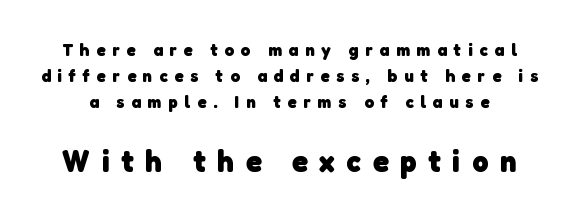
The image shows 31 px heavy sans-serif type; set normal line spacing (1.44x), unusually wide letter spacing (+0.38 em), not underlined; the second (bottom) block is 1.72x larger; low stroke contrast and a medium x-height.
